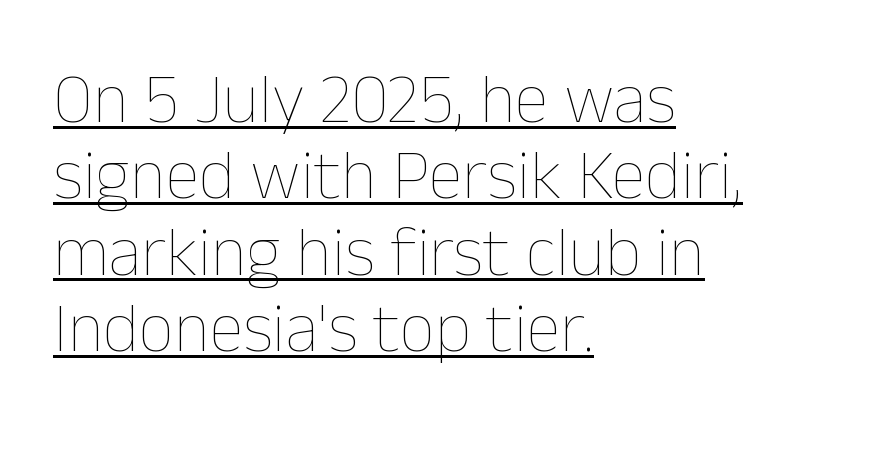
The image shows 70 px thin type, upright; set left-aligned, tight line spacing (1.09x), normal letter spacing, underlined; low stroke contrast and a medium x-height.
